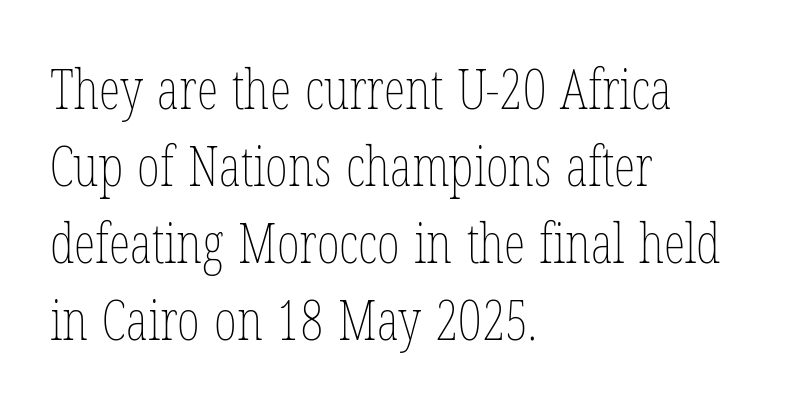
The image shows 55 px thin, condensed type, upright; set left-aligned, normal line spacing (1.4x), normal letter spacing, not underlined; low stroke contrast and a medium x-height.
